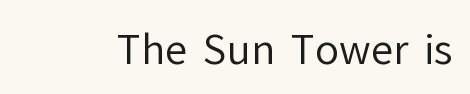
The image shows 40 px regular-weight sans-serif type, upright; set normal letter spacing, not underlined; low stroke contrast and a medium x-height.
